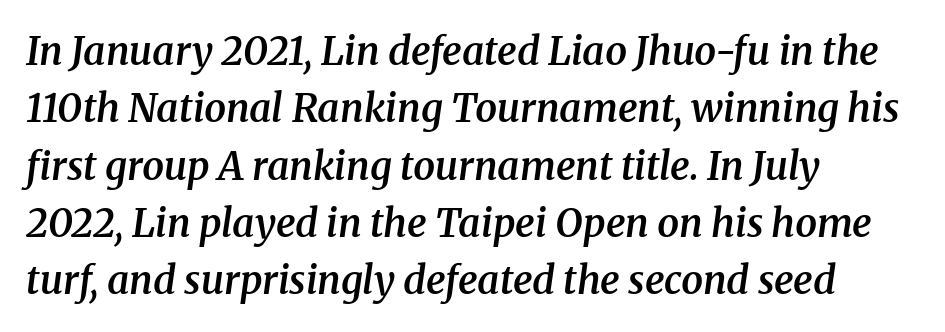
Which margin do the lines hug? The left one — the right edge is uneven. I'd call this a serif setting — the letters wear small feet. In terms of weight, the rendering is demibold, just under bold. Anything drawn beneath the words? Only blank space.
